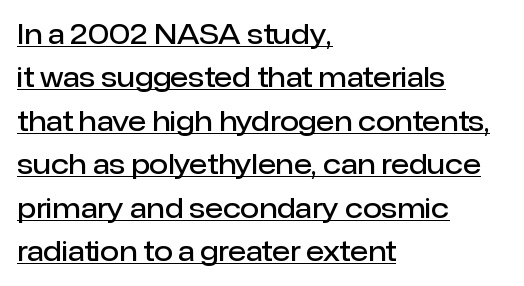
The image shows 27 px text type, upright; set left-aligned, normal line spacing (1.61x), normal letter spacing, underlined.
